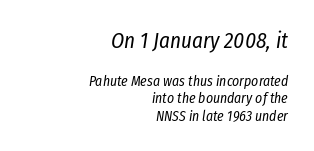
Slant detected: the letters are inclined. Visually the block forms a straight wall on the right and a jagged coastline on the left. You get the large type first, then a drop to smaller type. Check under the words: just untouched page.
